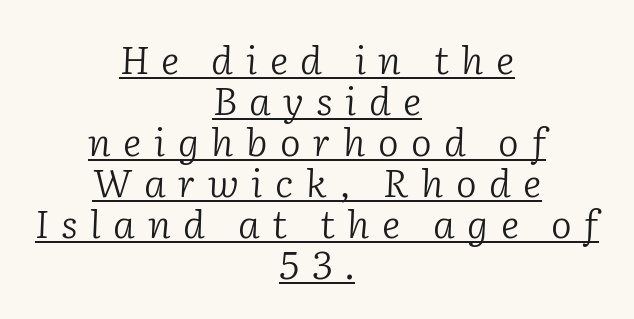
Has an underline been added? It has. Baseline-to-baseline distance is barely more than the letter height. Both edges are ragged and mirror each other, which tells us the setting is centered. The weight tops out at a normal text grade. The gaps between neighbouring characters are conspicuously large.
